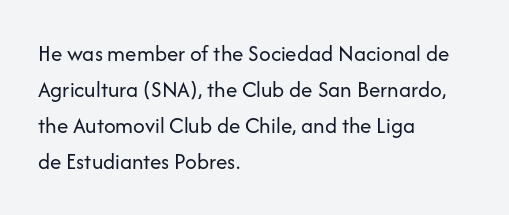
Q: Is the text bold? A: No.
Q: Is the text italic (slanted)? A: No, it is upright.
Q: Is the text underlined? A: No.
Q: How is the paragraph aligned? A: Left-aligned.
Q: Is the spacing between letters normal or unusually wide? A: Normal.
Q: Is the spacing between lines tight, normal or loose? A: Normal.
